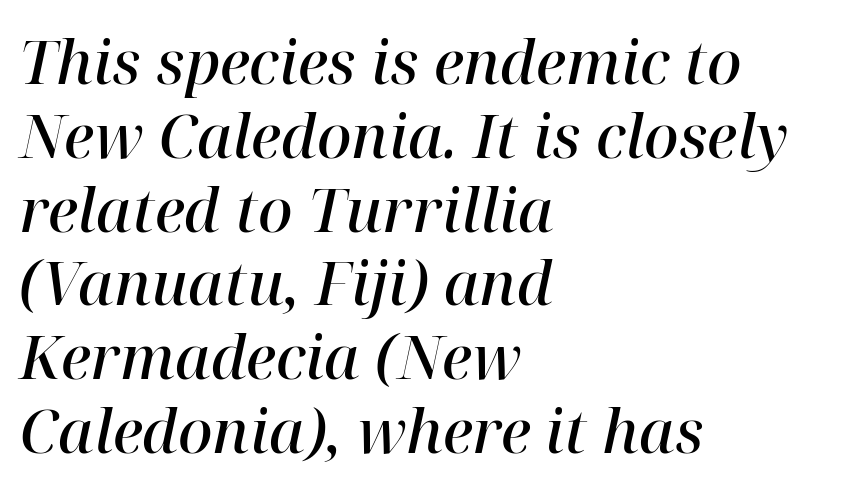
{"serif": "yes", "italic": "yes", "lean": "right", "slant_degrees": 12, "bold": "semi", "weight": "semibold", "width": "normal", "stroke_contrast": "high", "x_height": "medium", "monospaced": "no", "underline": "no", "align": "left", "line_spacing_ratio": 1.23, "letter_spacing": "normal", "letter_spacing_em": 0.0, "glyph_px": 60}
